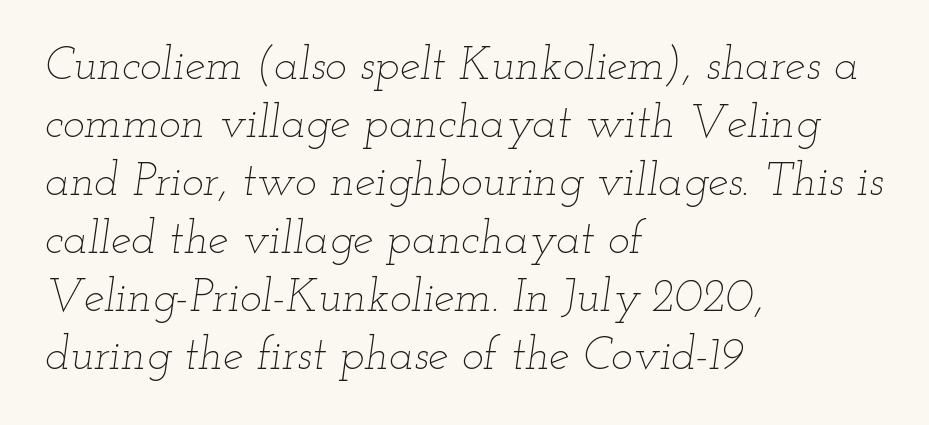
The image shows 46 px thin, wide type, italic (leaning right); set left-aligned, normal line spacing (1.26x), normal letter spacing, not underlined; low stroke contrast and a small x-height.
